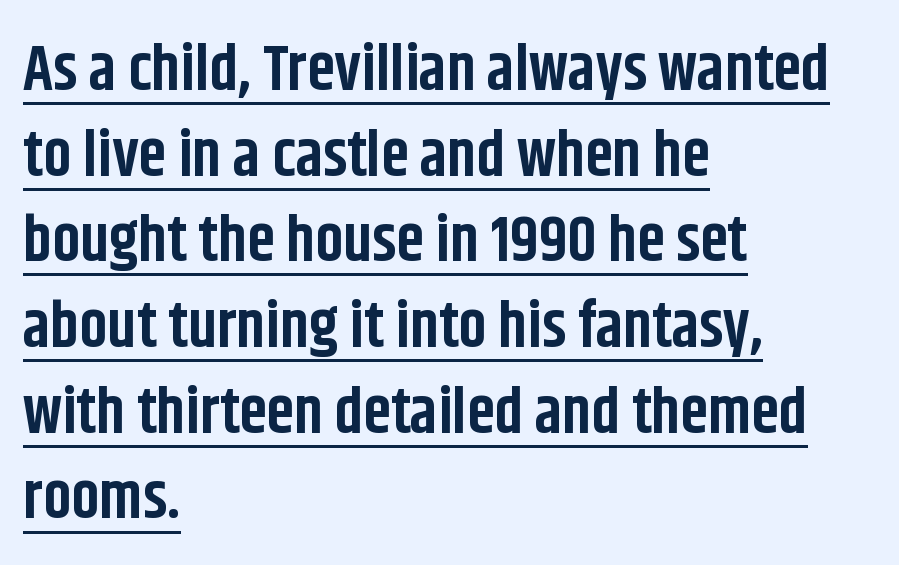
Q: Is the text bold? A: Yes.
Q: Is the text italic (slanted)? A: No, it is upright.
Q: Is the typeface a serif or a sans-serif typeface? A: Sans-serif.
Q: Is the text underlined? A: Yes.
Q: How is the paragraph aligned? A: Left-aligned.
Q: Is the spacing between letters normal or unusually wide? A: Normal.
Q: Is the spacing between lines tight, normal or loose? A: Normal.
Q: Width (condensed, normal, or wide)? A: Condensed.
Q: Stroke contrast? A: Low.
Q: x-height? A: Large.
Q: Monospaced? A: No.
